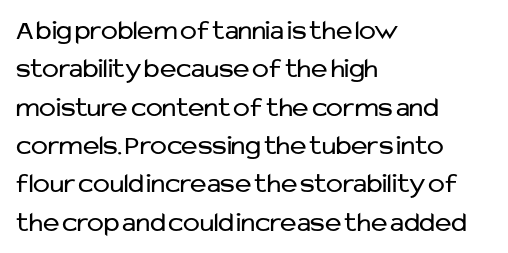
The paragraph shown leans on its left margin. The specimen omits any rule beneath the text block's lines. The passage shown stacks its lines at a standard gap. Are there feet on the stems? There aren't — it's a sans. Standard letterfit; no display-style spreading of the glyphs. The letters look calm and open, with moderate or lighter stems.
